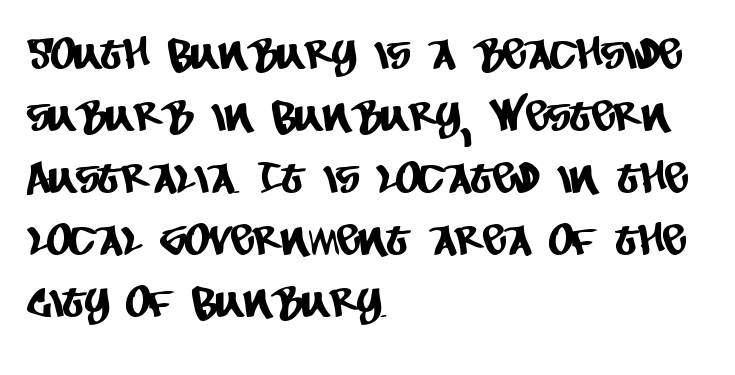
{"serif": "no", "width": "condensed", "stroke_contrast": "low", "x_height": "large", "monospaced": "no", "underline": "no", "align": "left", "line_spacing": "normal", "line_spacing_ratio": 1.44, "letter_spacing": "normal", "letter_spacing_em": 0.0, "glyph_px": 43}
